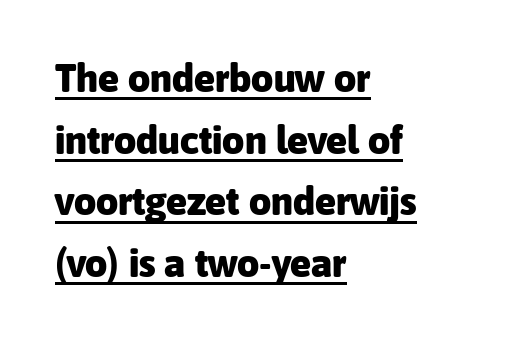
{"serif": "no", "italic": "no", "bold": "yes", "weight": "heavy", "width": "normal", "stroke_contrast": "low", "x_height": "medium", "monospaced": "no", "underline": "yes", "align": "left", "line_spacing": "normal", "line_spacing_ratio": 1.58, "letter_spacing": "normal", "letter_spacing_em": 0.0, "glyph_px": 39}
